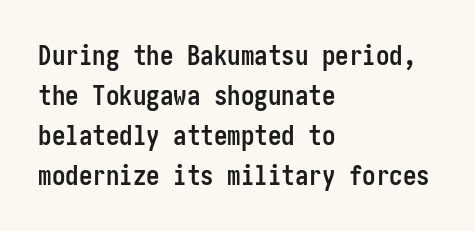
{"italic": "no", "bold": "yes", "underline": "no", "align": "left", "line_spacing": "normal", "line_spacing_ratio": 1.48, "letter_spacing": "normal", "letter_spacing_em": 0.0, "glyph_px": 27}
